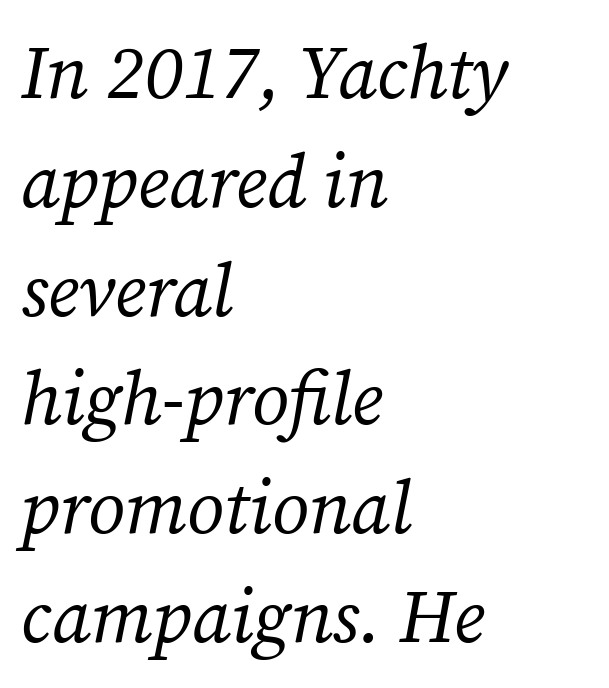
{"serif": "yes", "italic": "yes", "lean": "right", "slant_degrees": 12, "bold": "no", "weight": "regular", "width": "normal", "stroke_contrast": "medium", "x_height": "medium", "monospaced": "no", "underline": "no", "align": "left", "line_spacing": "normal", "line_spacing_ratio": 1.47, "letter_spacing": "normal", "letter_spacing_em": 0.0, "glyph_px": 74}
